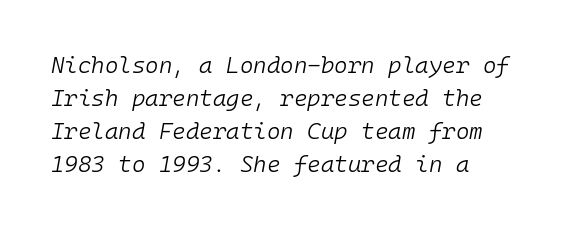
Plain, unruled lines of type. Vertically, the passage feels balanced, rows spaced as you'd expect. Nobody touched the tracking dial on this one. The paragraph has a hard left edge and a soft right edge. The cut favours lightness, reaching ordinary text weight at its darkest. The letters are slanted; this is an italic face.
